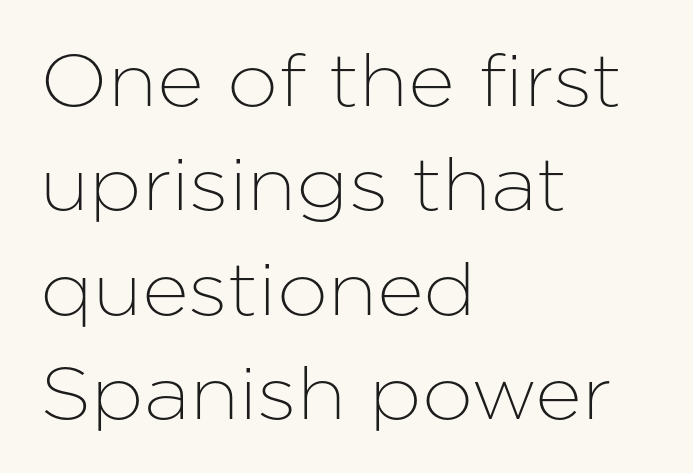
{"serif": "no", "italic": "no", "width": "normal", "stroke_contrast": "low", "x_height": "medium", "monospaced": "no", "underline": "no", "align": "left", "line_spacing": "normal", "line_spacing_ratio": 1.43, "letter_spacing": "normal", "letter_spacing_em": 0.0, "glyph_px": 73}
